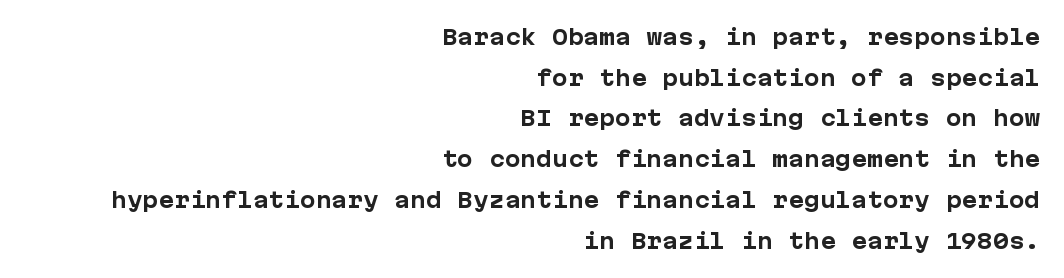
{"italic": "no", "bold": "yes", "underline": "no", "align": "right", "line_spacing": "loose", "line_spacing_ratio": 1.94, "letter_spacing": "normal", "letter_spacing_em": 0.0, "glyph_px": 21}
